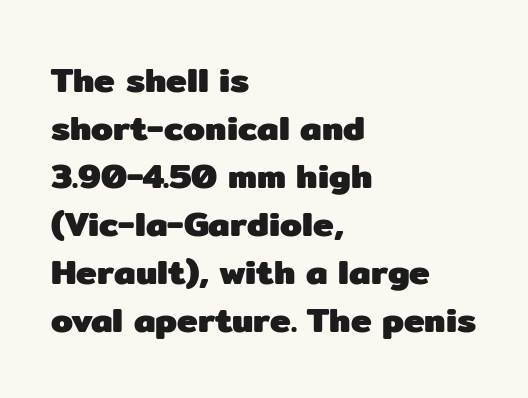
Classification — sans serif. The typesetting leans heavy: a genuine bold. The letters stand straight up with perfectly vertical stems. The specimen omits any rule beneath the text block's lines. Is the block centered? No — it sits flush against the left margin. Is there much room between lines? A standard amount, neither cramped nor airy.
